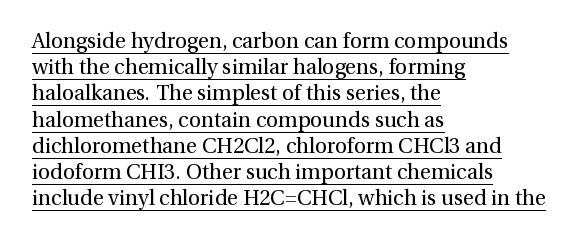
The image shows 21 px text type, upright; set left-aligned, normal line spacing (1.25x), normal letter spacing, underlined.
